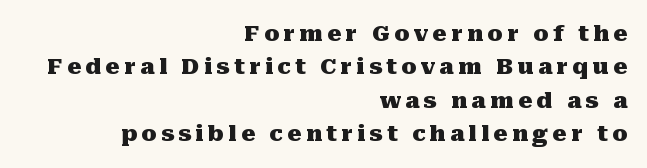
{"italic": "no", "bold": "yes", "underline": "no", "align": "right", "line_spacing": "normal", "line_spacing_ratio": 1.52, "letter_spacing": "wide", "letter_spacing_em": 0.2, "glyph_px": 22}
